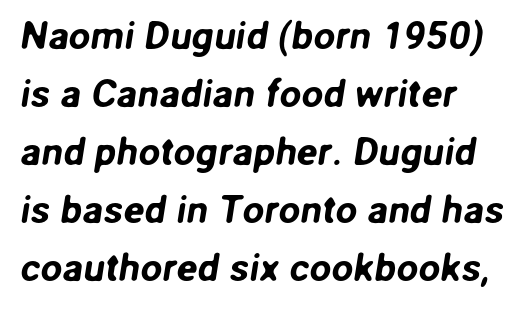
Q: Is the typeface a serif or a sans-serif typeface? A: Sans-serif.
Q: Is the text underlined? A: No.
Q: How is the paragraph aligned? A: Left-aligned.
Q: Is the spacing between letters normal or unusually wide? A: Normal.
Q: Is the spacing between lines tight, normal or loose? A: Normal.
Q: Width (condensed, normal, or wide)? A: Normal.
Q: Stroke contrast? A: Low.
Q: x-height? A: Medium.
Q: Monospaced? A: No.
